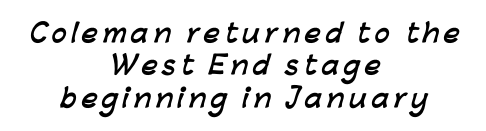
Q: Is the text bold? A: Yes.
Q: Is the text underlined? A: No.
Q: How is the paragraph aligned? A: Centered.
Q: Is the spacing between lines tight, normal or loose? A: Normal.
